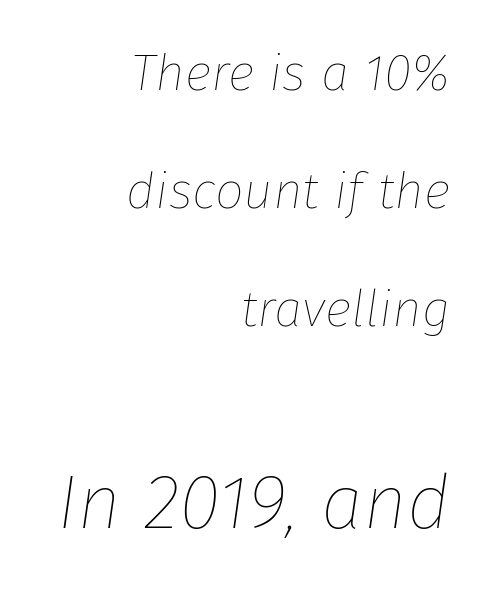
Weight: in the light-to-regular range. Looks like regular typesetting: each glyph gets only the width it needs. The specimen omits any rule beneath the text block's lines. Tall strokes in this sample are angled rather than plumb. Here the second block reads like a headline and the first like body copy.
